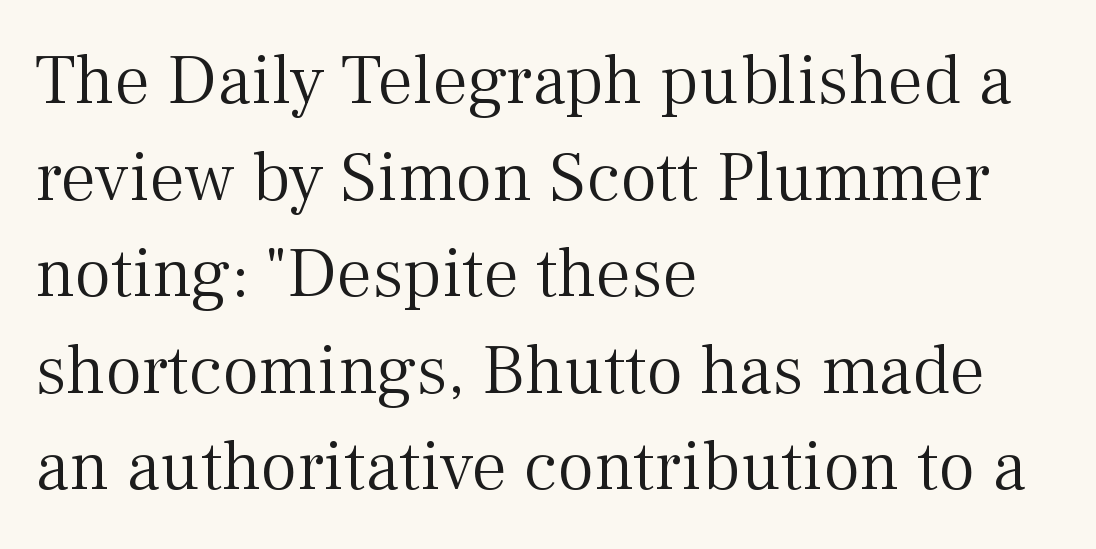
Q: Is the text bold? A: No.
Q: Is the text italic (slanted)? A: No, it is upright.
Q: Is the typeface a serif or a sans-serif typeface? A: Serif.
Q: Is the text underlined? A: No.
Q: How is the paragraph aligned? A: Left-aligned.
Q: Is the spacing between letters normal or unusually wide? A: Normal.
Q: Is the spacing between lines tight, normal or loose? A: Normal.
Q: Width (condensed, normal, or wide)? A: Normal.
Q: Stroke contrast? A: Medium.
Q: x-height? A: Medium.
Q: Monospaced? A: No.
